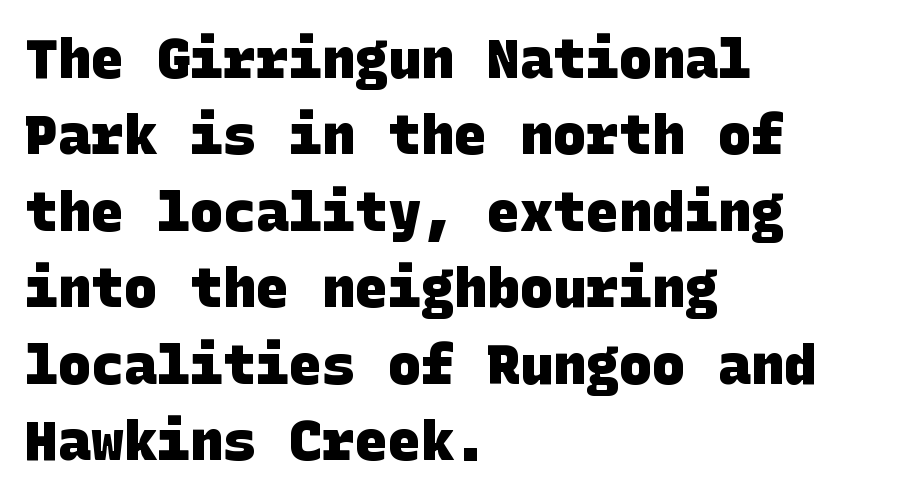
The image shows 55 px heavy sans-serif type; set left-aligned, normal line spacing (1.39x), normal letter spacing, not underlined; low stroke contrast and a large x-height.
